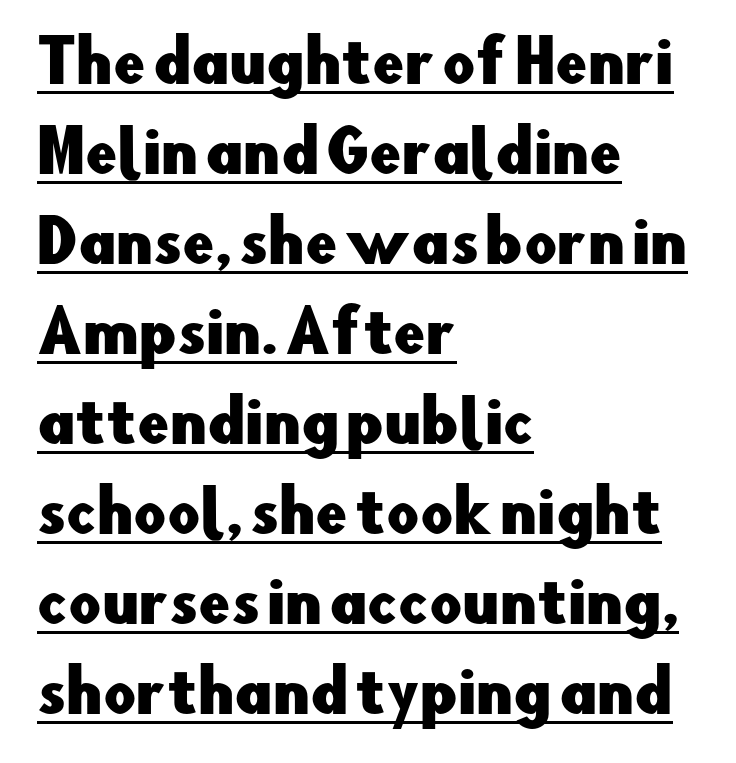
Q: Is the text italic (slanted)? A: No, it is upright.
Q: Is the typeface a serif or a sans-serif typeface? A: Sans-serif.
Q: Is the text underlined? A: Yes.
Q: How is the paragraph aligned? A: Left-aligned.
Q: Is the spacing between letters normal or unusually wide? A: Normal.
Q: Is the spacing between lines tight, normal or loose? A: Normal.
Q: Width (condensed, normal, or wide)? A: Normal.
Q: Stroke contrast? A: Low.
Q: x-height? A: Small.
Q: Monospaced? A: No.
